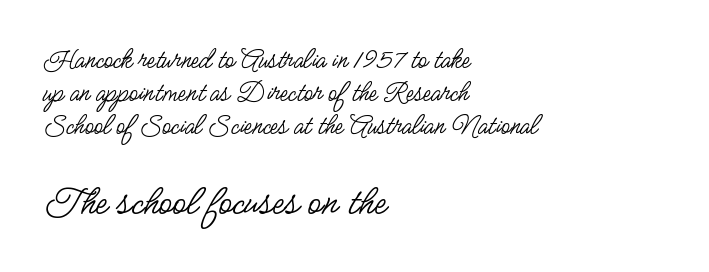
The image shows 44 px regular-weight, condensed sans-serif type; set left-aligned, tight line spacing (1.13x), normal letter spacing, not underlined; the second (bottom) block is 1.52x larger; low stroke contrast and a small x-height.
